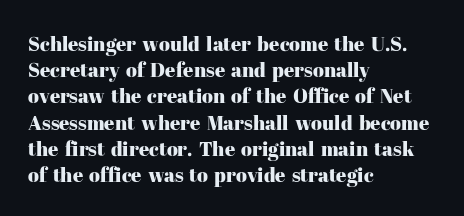
Rows of type keep a routine distance in the vertical direction. Designer's note — italics off, roman on. These lines stack with their left ends in a neat column. You could call the tracking neutral — neither tight nor loose. Each row of text sits above clean, open space.
